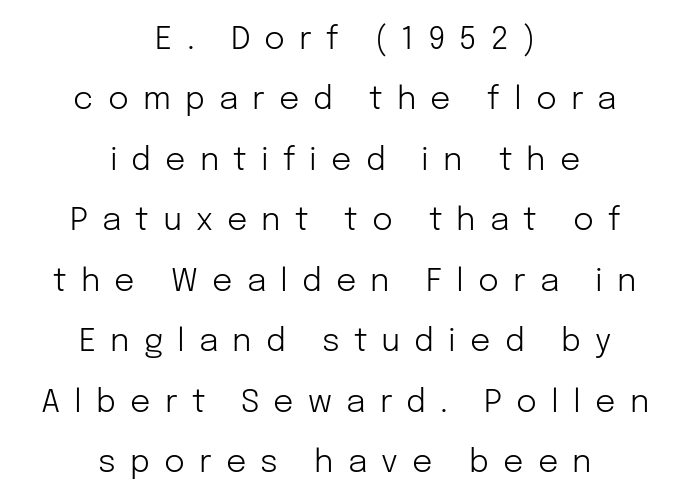
{"serif": "no", "italic": "no", "bold": "no", "weight": "light", "width": "normal", "stroke_contrast": "low", "x_height": "medium", "monospaced": "no", "underline": "no", "align": "center", "line_spacing_ratio": 1.89, "letter_spacing": "wide", "letter_spacing_em": 0.44, "glyph_px": 32}
